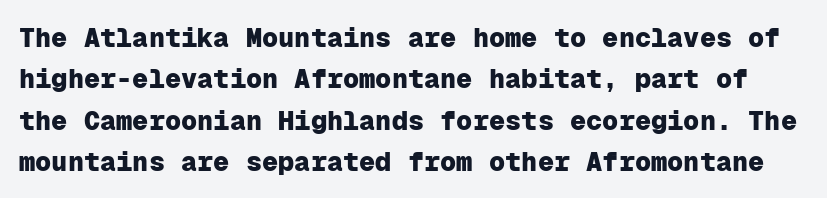
The image shows 27 px bold type, upright; set normal line spacing (1.53x), normal letter spacing, not underlined.
